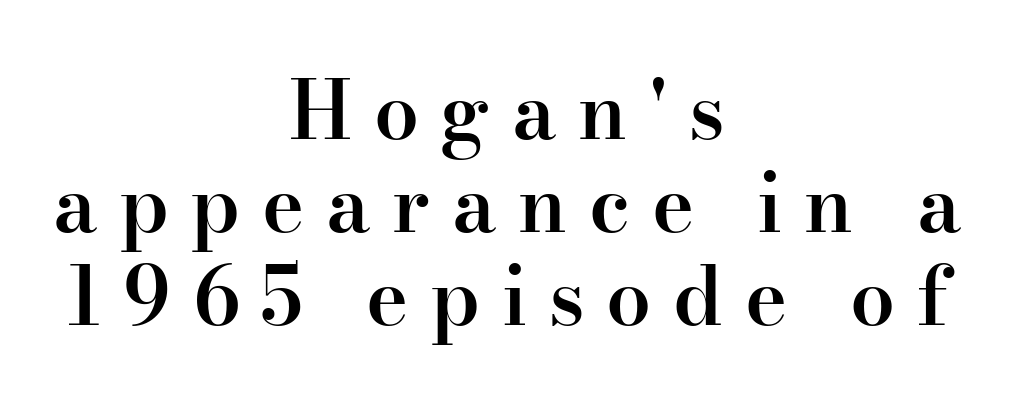
Q: Is the text bold? A: Semi-bold.
Q: Is the text italic (slanted)? A: No, it is upright.
Q: Is the typeface a serif or a sans-serif typeface? A: Serif.
Q: Is the text underlined? A: No.
Q: How is the paragraph aligned? A: Centered.
Q: Is the spacing between letters normal or unusually wide? A: Unusually wide.
Q: Width (condensed, normal, or wide)? A: Normal.
Q: Stroke contrast? A: High.
Q: x-height? A: Small.
Q: Monospaced? A: No.
